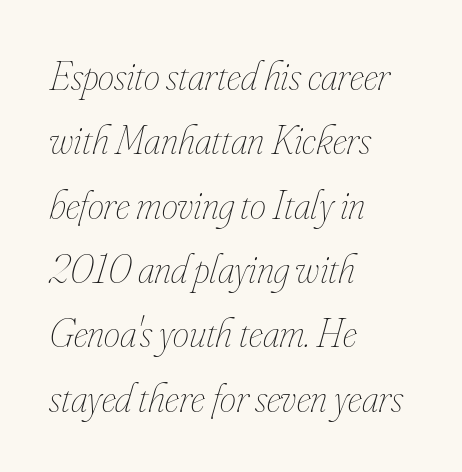
{"italic": "yes", "lean": "right", "slant_degrees": 16, "bold": "no", "weight": "thin", "width": "condensed", "stroke_contrast": "low", "x_height": "small", "monospaced": "no", "underline": "no", "align": "left", "line_spacing": "normal", "line_spacing_ratio": 1.57, "letter_spacing": "normal", "letter_spacing_em": 0.0, "glyph_px": 41}
